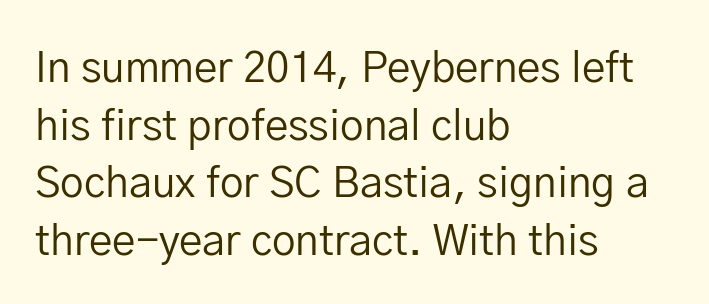
Q: Is the text bold? A: No.
Q: Is the text italic (slanted)? A: No, it is upright.
Q: Is the typeface a serif or a sans-serif typeface? A: Sans-serif.
Q: Is the text underlined? A: No.
Q: How is the paragraph aligned? A: Left-aligned.
Q: Is the spacing between letters normal or unusually wide? A: Normal.
Q: Is the spacing between lines tight, normal or loose? A: Normal.
Q: Width (condensed, normal, or wide)? A: Normal.
Q: Stroke contrast? A: Low.
Q: x-height? A: Medium.
Q: Monospaced? A: No.
